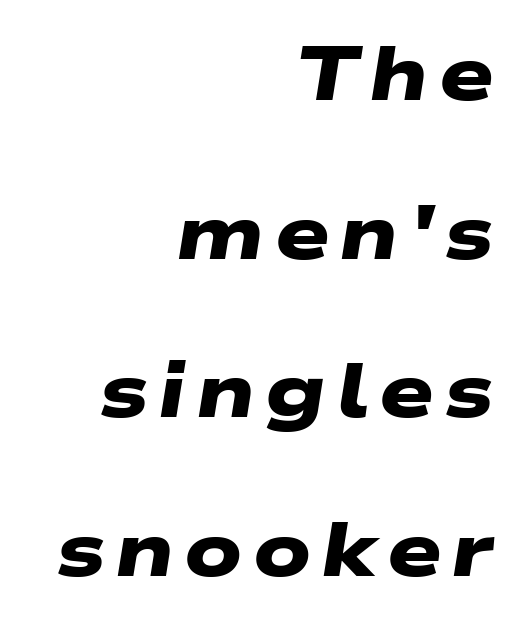
The image shows 77 px heavy, wide sans-serif type; set right-aligned, loose line spacing (2.06x), not underlined; low stroke contrast and a medium x-height.
